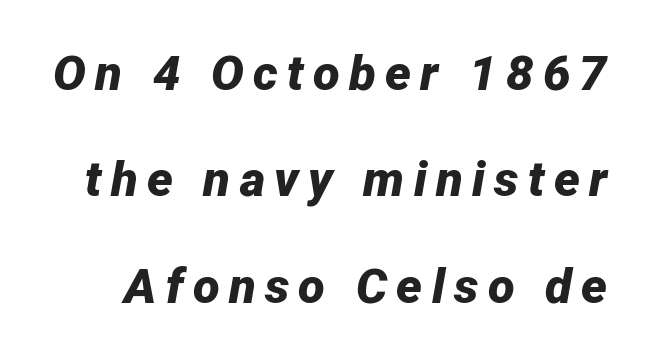
{"italic": "yes", "lean": "right", "slant_degrees": 12, "bold": "yes", "weight": "bold", "width": "normal", "stroke_contrast": "low", "x_height": "medium", "monospaced": "no", "underline": "no", "line_spacing": "loose", "line_spacing_ratio": 2.17, "glyph_px": 49}
